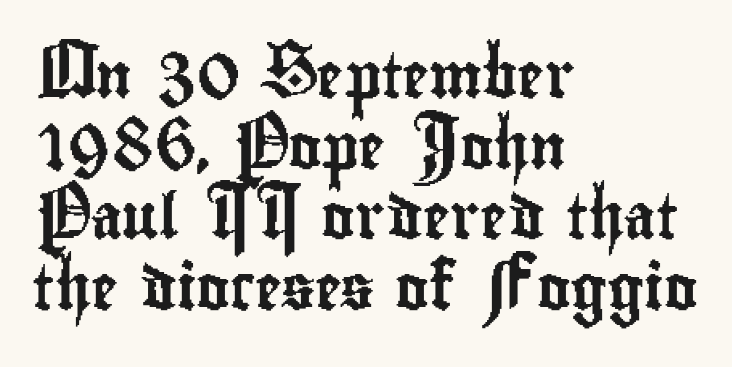
{"serif": "no", "italic": "no", "width": "condensed", "stroke_contrast": "low", "x_height": "small", "monospaced": "no", "underline": "no", "align": "left", "line_spacing": "normal", "line_spacing_ratio": 1.57, "letter_spacing": "normal", "letter_spacing_em": 0.0, "glyph_px": 45}
